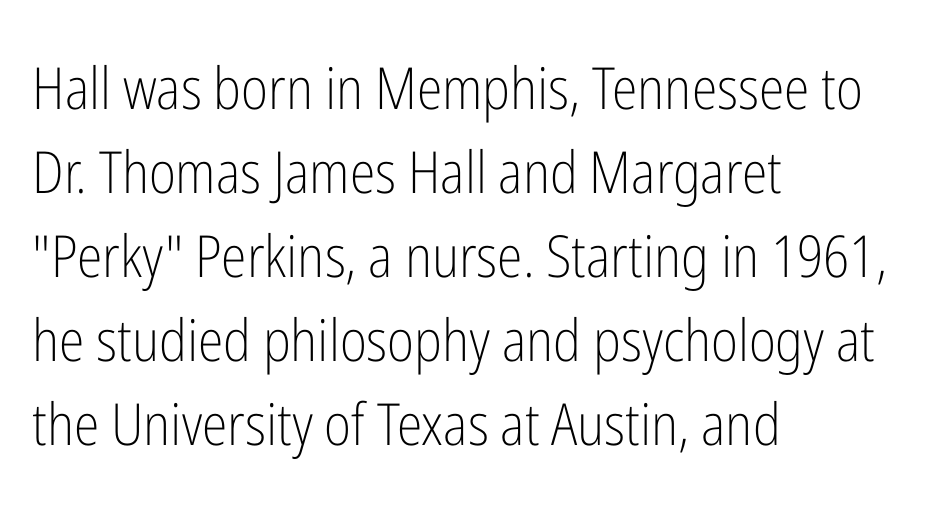
The image shows 58 px light, condensed sans-serif type, upright; set left-aligned, normal line spacing (1.45x), normal letter spacing, not underlined; low stroke contrast and a medium x-height.
